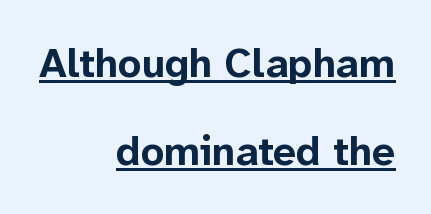
The image shows 41 px bold sans-serif type, upright; set right-aligned, loose line spacing (2.14x), normal letter spacing, underlined; low stroke contrast and a medium x-height.
